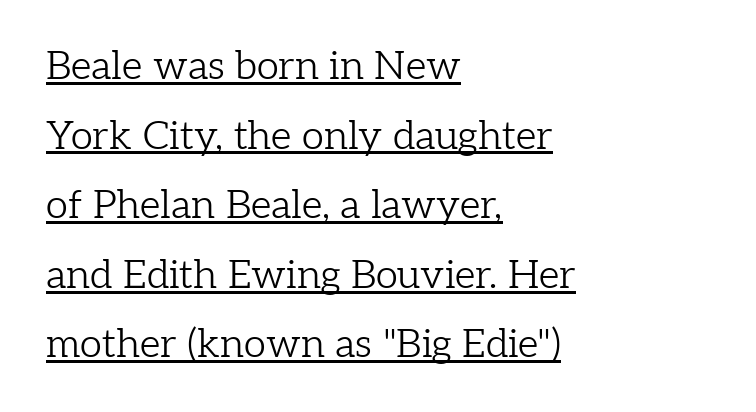
The image shows 40 px light serif type, upright; set left-aligned, line spacing 1.74x, normal letter spacing, underlined; low stroke contrast and a medium x-height.
